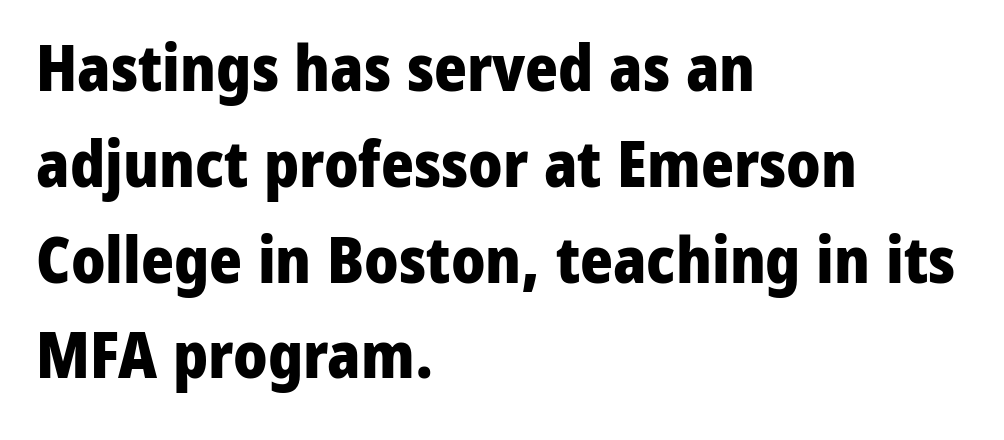
Q: Is the text bold? A: Yes.
Q: Is the text italic (slanted)? A: No, it is upright.
Q: Is the typeface a serif or a sans-serif typeface? A: Sans-serif.
Q: Is the text underlined? A: No.
Q: How is the paragraph aligned? A: Left-aligned.
Q: Is the spacing between letters normal or unusually wide? A: Normal.
Q: Is the spacing between lines tight, normal or loose? A: Normal.
Q: Width (condensed, normal, or wide)? A: Normal.
Q: Stroke contrast? A: Low.
Q: x-height? A: Medium.
Q: Monospaced? A: No.
